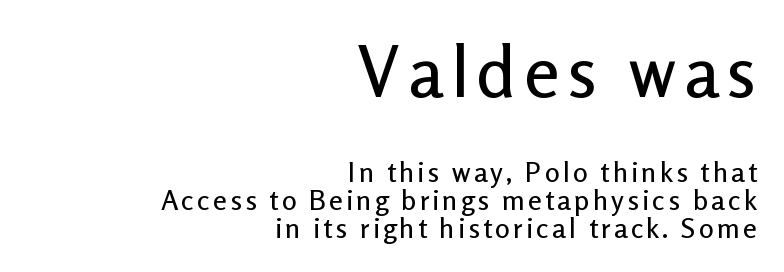
The gap between lines stays unmarked. The composition opens big and finishes small. How would I describe the line gaps? Narrow and economical. The rendering uses natural spacing where letterforms have individual widths. The ragged edge is on the left, which tells us the setting is flush right. A typesetter would mark this as roman, not italic.
